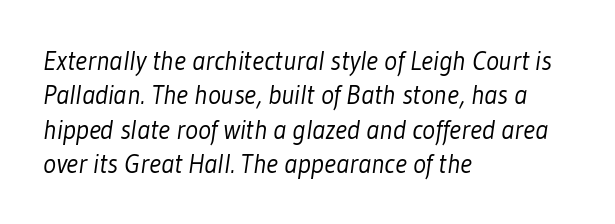
The paragraph shown leans on its left margin. Nothing unusual about the tracking: characters are spaced as the font intends. A normal amount of white space separates one row of letters from the next. These glyphs show unthickened strokes, regular width or finer.
